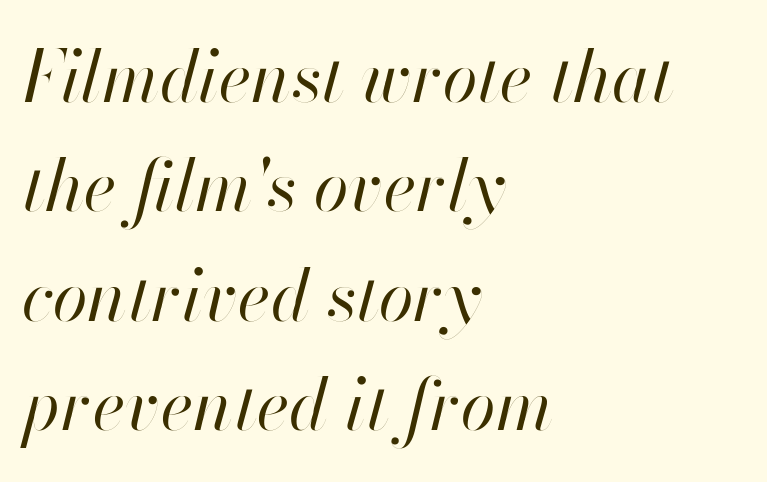
These lines keep a tight, regular rhythm from letter to letter. Baseline-to-baseline distance is the conventional proportion of letter height. The words here are not underlined. The typography opts for an oblique posture over an upright one. The passage shown is typed in a proportional face where columns would drift. Does the copy run flush right? No — it runs flush left.
